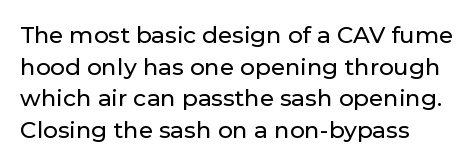
The image shows 23 px text type, upright; set left-aligned, normal line spacing (1.37x), normal letter spacing, not underlined.
